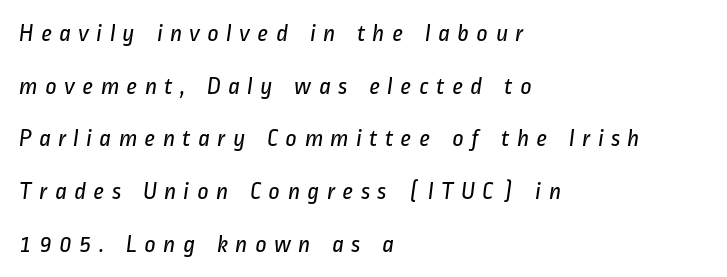
Q: Is the text bold? A: No.
Q: Is the text underlined? A: No.
Q: How is the paragraph aligned? A: Left-aligned.
Q: Is the spacing between letters normal or unusually wide? A: Unusually wide.
Q: Is the spacing between lines tight, normal or loose? A: Loose.
